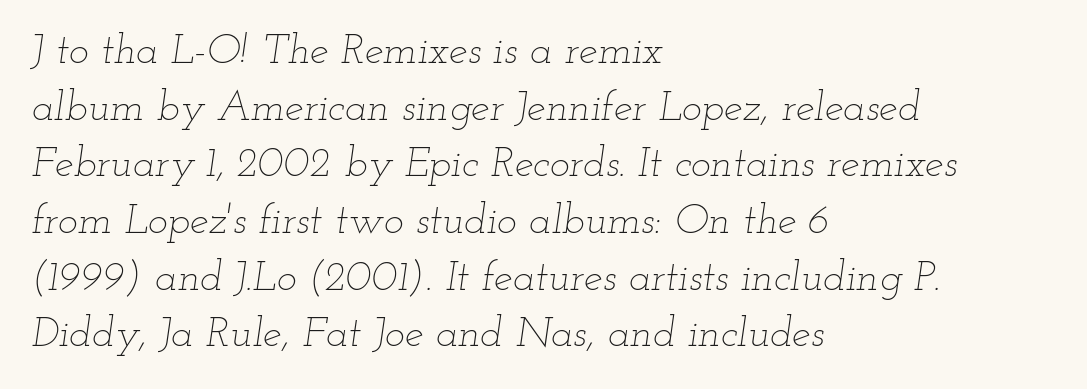
Leading: standard. The passage shown has conventional tracking throughout. The specimen reads as italic at a glance. Unbolded letterforms with no extra heft. One-word summary of the alignment: left.
